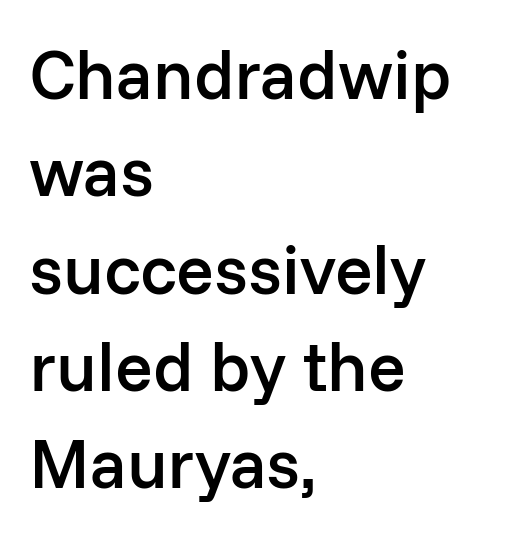
The letters stand upright; this is a roman face. Leading matches the norm, producing a regular column. Here the designer chose a conventional face with non-uniform glyph widths. The strip under each line holds only bare page.
